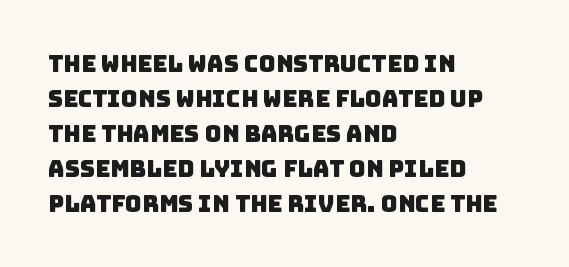
Q: Is the text underlined? A: No.
Q: How is the paragraph aligned? A: Left-aligned.
Q: Is the spacing between letters normal or unusually wide? A: Normal.
Q: Is the spacing between lines tight, normal or loose? A: Normal.
